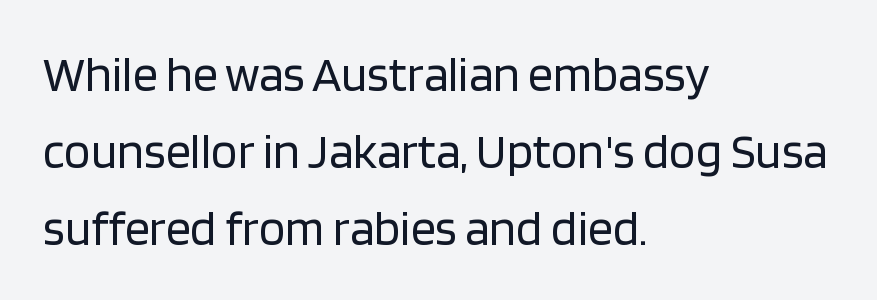
{"serif": "no", "italic": "no", "bold": "no", "weight": "regular", "width": "normal", "stroke_contrast": "low", "x_height": "large", "monospaced": "no", "underline": "no", "align": "left", "line_spacing": "normal", "line_spacing_ratio": 1.57, "letter_spacing": "normal", "letter_spacing_em": 0.0, "glyph_px": 49}
